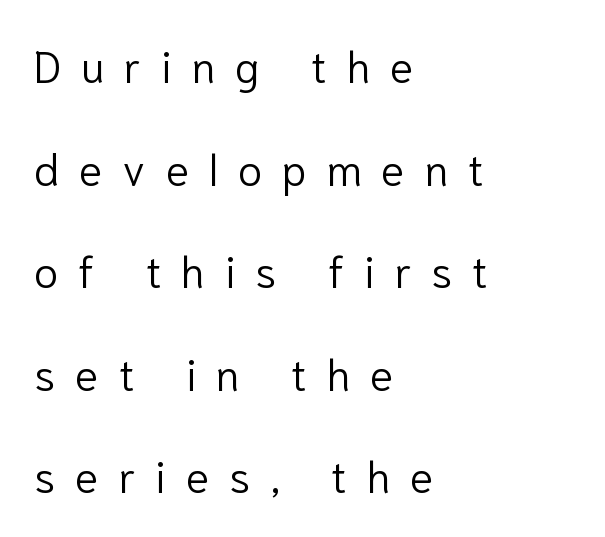
The image shows 44 px light sans-serif type, upright; set left-aligned, loose line spacing (2.33x), unusually wide letter spacing (+0.45 em), not underlined; low stroke contrast and a medium x-height.
